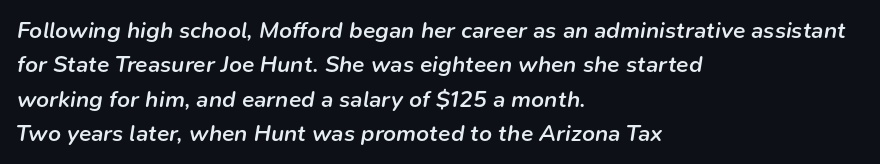
Teacher's note: observe the even left margin — that is flush-left alignment. The letterforms sit shoulder to shoulder at normal distance. The glyphs have the mass of a demibold cut, below bold. Decoration check: the copy has no underline. When letters slant like this, we call the style italic.
